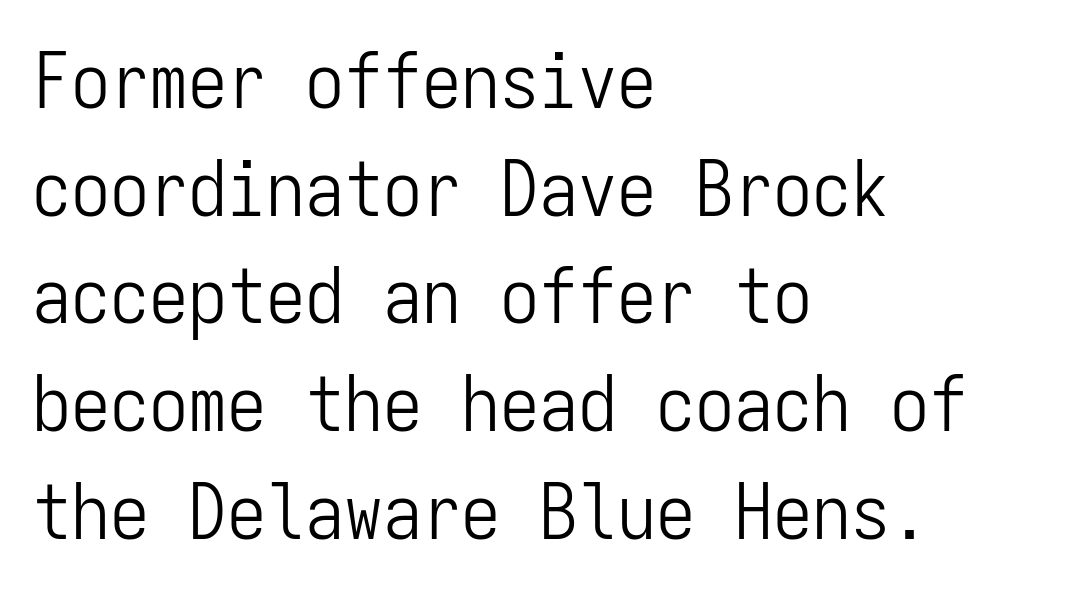
Q: Is the text bold? A: No.
Q: Is the text italic (slanted)? A: No, it is upright.
Q: Is the typeface a serif or a sans-serif typeface? A: Sans-serif.
Q: Is the text underlined? A: No.
Q: How is the paragraph aligned? A: Left-aligned.
Q: Is the spacing between letters normal or unusually wide? A: Normal.
Q: Is the spacing between lines tight, normal or loose? A: Normal.
Q: Width (condensed, normal, or wide)? A: Condensed.
Q: Stroke contrast? A: Low.
Q: x-height? A: Medium.
Q: Monospaced? A: Yes.
